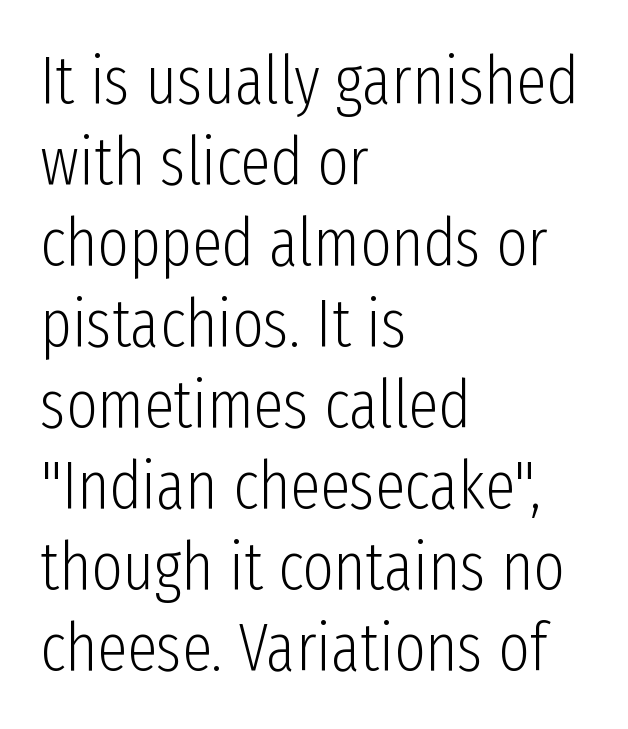
The image shows 67 px light, condensed sans-serif type, upright; set left-aligned, line spacing 1.21x, normal letter spacing, not underlined; low stroke contrast and a medium x-height.
